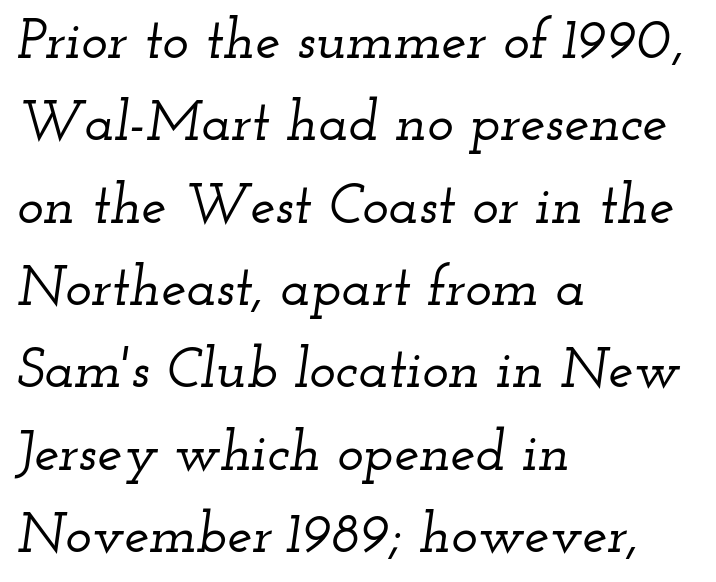
Q: Is the text italic (slanted)? A: Yes, it leans right by about 12 degrees.
Q: Is the typeface a serif or a sans-serif typeface? A: Serif.
Q: Is the text underlined? A: No.
Q: How is the paragraph aligned? A: Left-aligned.
Q: Is the spacing between letters normal or unusually wide? A: Normal.
Q: Is the spacing between lines tight, normal or loose? A: Normal.
Q: Width (condensed, normal, or wide)? A: Wide.
Q: Stroke contrast? A: Low.
Q: x-height? A: Small.
Q: Monospaced? A: No.
